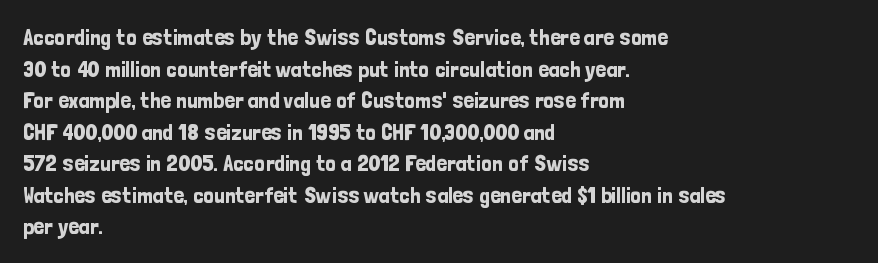
Q: Is the text italic (slanted)? A: No, it is upright.
Q: Is the text underlined? A: No.
Q: How is the paragraph aligned? A: Left-aligned.
Q: Is the spacing between letters normal or unusually wide? A: Normal.
Q: Is the spacing between lines tight, normal or loose? A: Normal.
